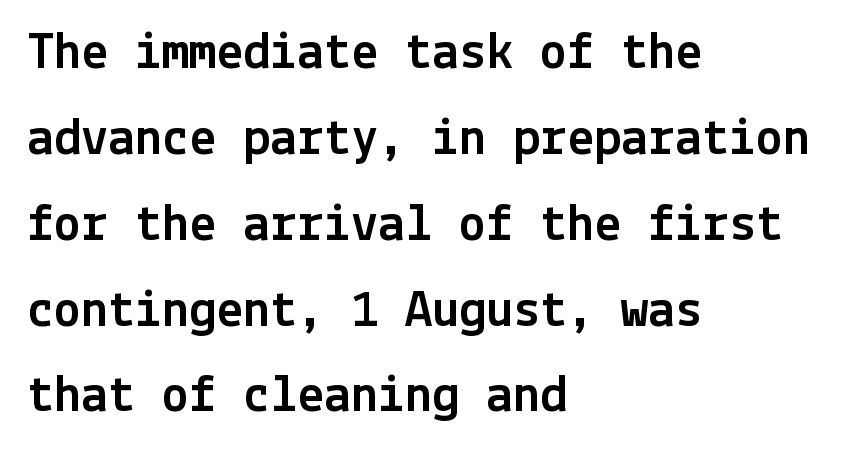
The image shows 54 px sans-serif type, upright; set left-aligned, normal line spacing (1.59x), normal letter spacing, not underlined; a medium x-height.
